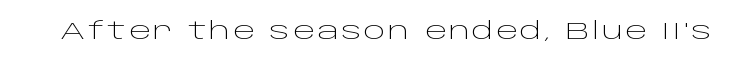
{"italic": "no", "bold": "no", "underline": "no", "glyph_px": 23}
